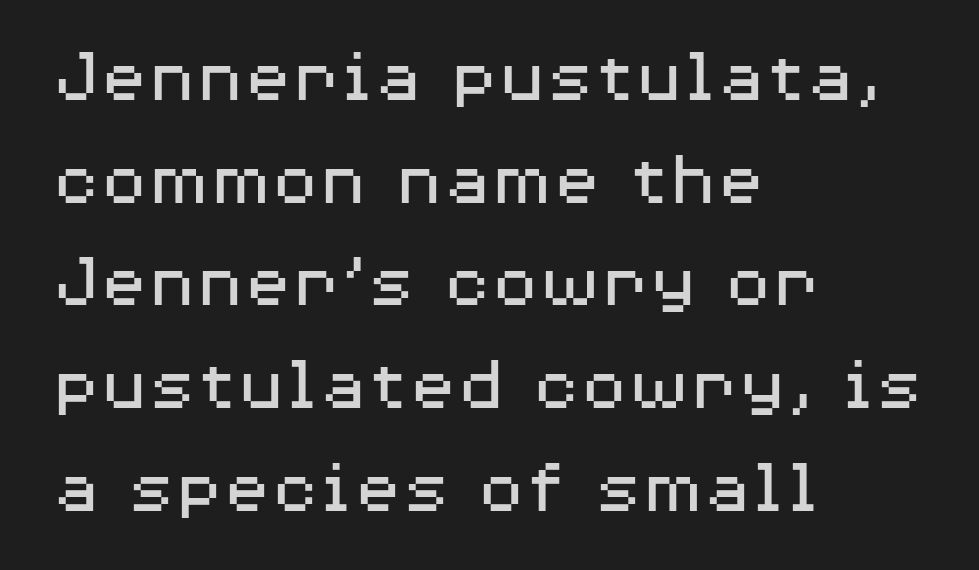
{"serif": "no", "italic": "no", "bold": "no", "weight": "regular", "width": "wide", "stroke_contrast": "medium", "x_height": "medium", "monospaced": "no", "underline": "no", "align": "left", "line_spacing": "normal", "line_spacing_ratio": 1.3, "letter_spacing": "normal", "letter_spacing_em": 0.0, "glyph_px": 79}
